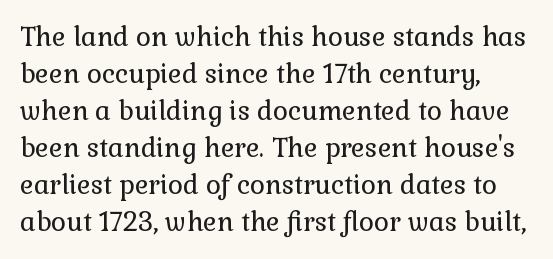
The image shows 26 px text type, upright; set left-aligned, normal line spacing (1.42x), normal letter spacing, not underlined.
